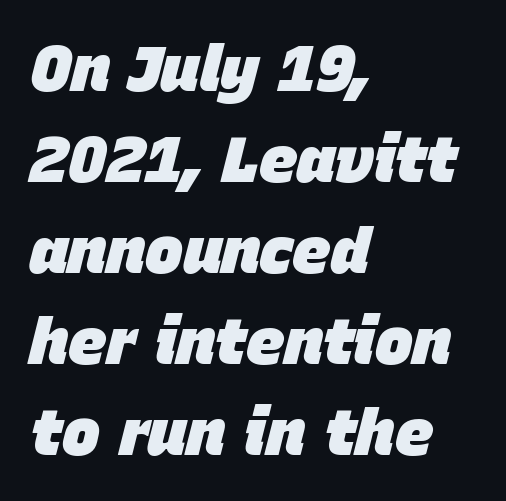
Q: Is the text bold? A: Yes.
Q: Is the text italic (slanted)? A: Yes, it leans right by about 15 degrees.
Q: Is the text underlined? A: No.
Q: How is the paragraph aligned? A: Left-aligned.
Q: Is the spacing between letters normal or unusually wide? A: Normal.
Q: Is the spacing between lines tight, normal or loose? A: Normal.
Q: Width (condensed, normal, or wide)? A: Normal.
Q: Stroke contrast? A: Low.
Q: x-height? A: Large.
Q: Monospaced? A: No.
